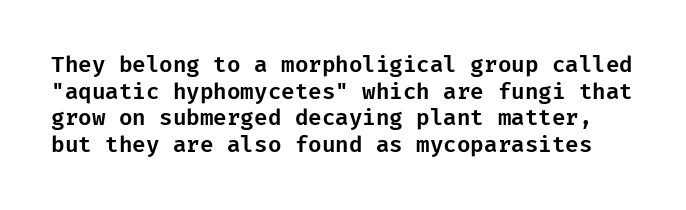
The image shows 22 px text type, upright; set line spacing 1.21x, normal letter spacing, not underlined.
